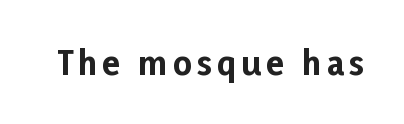
The image shows 33 px bold sans-serif type, upright; set not underlined; low stroke contrast and a medium x-height.
